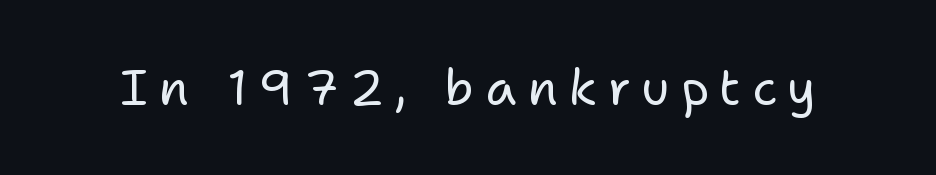
The image shows 50 px regular-weight sans-serif type, upright; set unusually wide letter spacing (+0.21 em), not underlined; low stroke contrast and a medium x-height.
